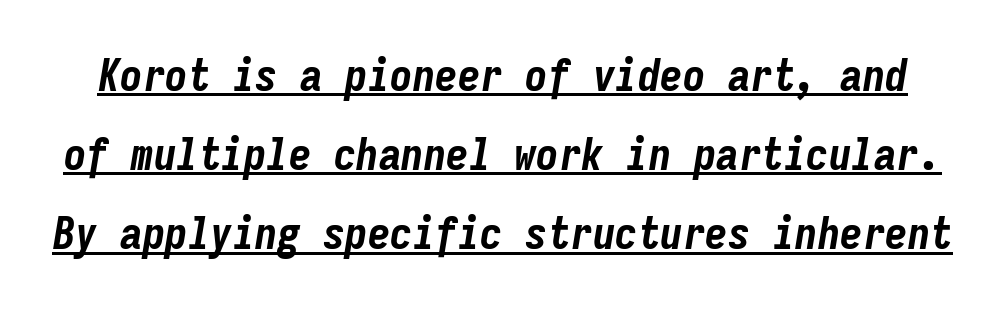
Q: Is the text bold? A: Yes.
Q: Is the text italic (slanted)? A: Yes, it leans right by about 9 degrees.
Q: Is the text underlined? A: Yes.
Q: Is the spacing between letters normal or unusually wide? A: Normal.
Q: Width (condensed, normal, or wide)? A: Condensed.
Q: Stroke contrast? A: Low.
Q: x-height? A: Medium.
Q: Monospaced? A: Yes.
